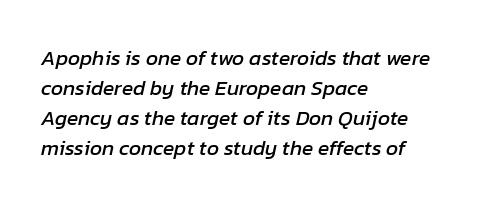
Q: Is the text italic (slanted)? A: Yes, it leans right by about 12 degrees.
Q: Is the text underlined? A: No.
Q: How is the paragraph aligned? A: Left-aligned.
Q: Is the spacing between letters normal or unusually wide? A: Normal.
Q: Is the spacing between lines tight, normal or loose? A: Normal.
